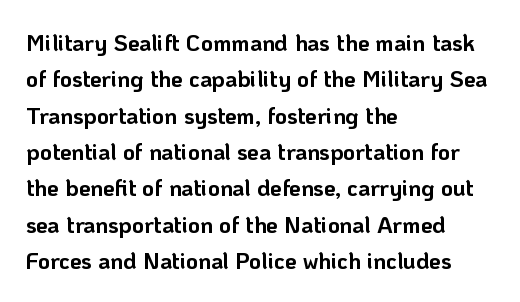
Q: Is the text bold? A: Yes.
Q: Is the text italic (slanted)? A: No, it is upright.
Q: Is the text underlined? A: No.
Q: How is the paragraph aligned? A: Left-aligned.
Q: Is the spacing between letters normal or unusually wide? A: Normal.
Q: Is the spacing between lines tight, normal or loose? A: Normal.
